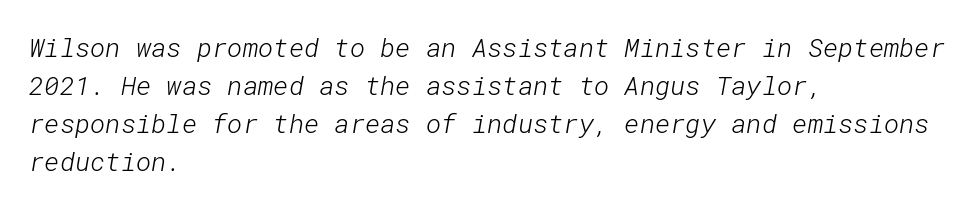
The image shows 26 px text type; set left-aligned, normal line spacing (1.46x), normal letter spacing, not underlined.
